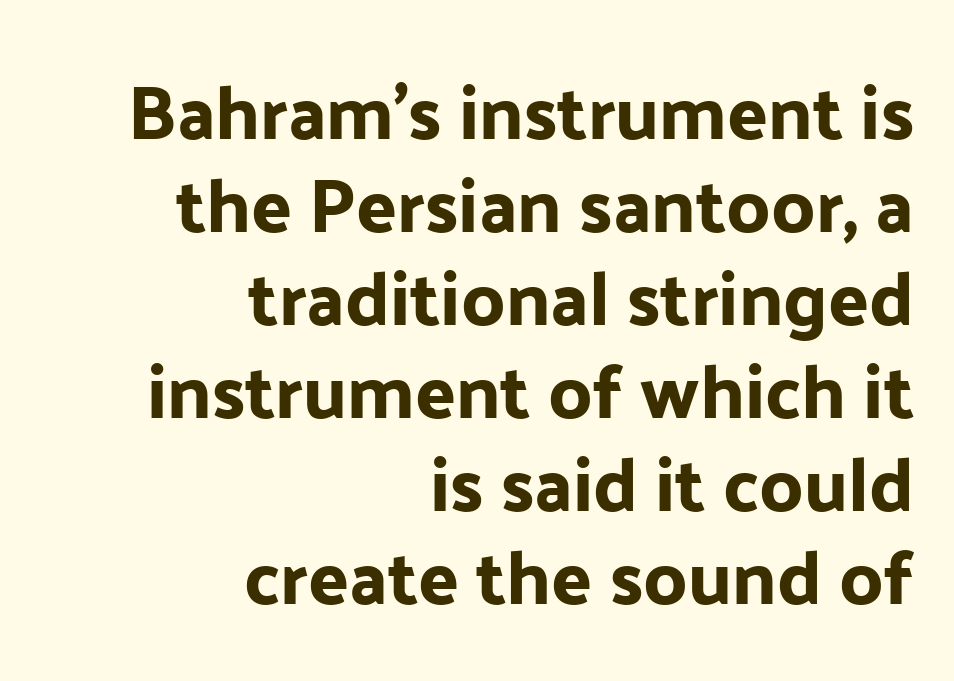
Is the letter spacing exaggerated? No — it looks like the ordinary default. Think of a printed novel: that variable character pitch is what you see here. Look at the bottom of the vertical strokes: they stop flat, with no serifs. Any mark beneath the type? The region is blank. The lettering holds an erect, upright posture throughout.
